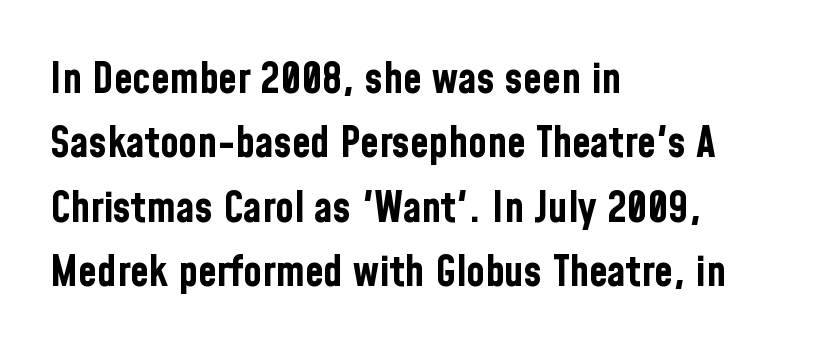
The image shows 43 px bold, condensed sans-serif type, upright; set left-aligned, normal line spacing (1.5x), normal letter spacing, not underlined; low stroke contrast and a medium x-height.
